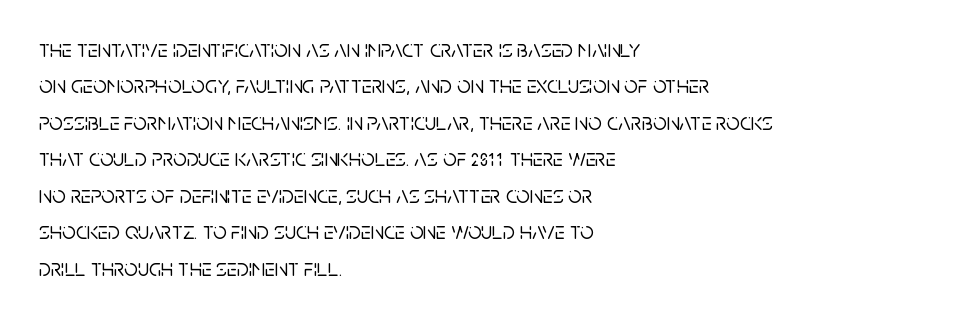
The image shows 24 px text type, upright; set left-aligned, normal line spacing (1.52x), normal letter spacing, not underlined.
